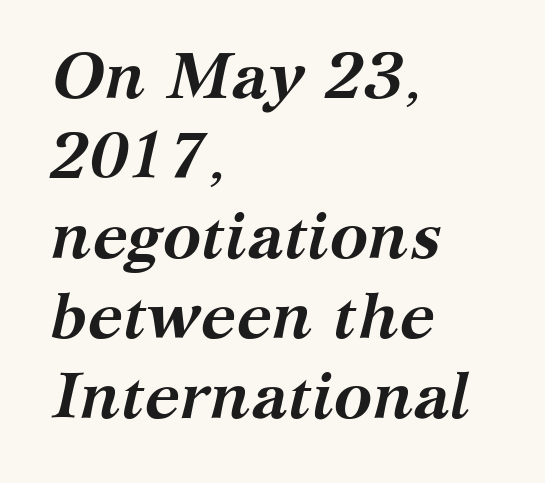
Q: Is the text bold? A: Yes.
Q: Is the text italic (slanted)? A: Yes, it leans right by about 12 degrees.
Q: Is the typeface a serif or a sans-serif typeface? A: Serif.
Q: Is the text underlined? A: No.
Q: How is the paragraph aligned? A: Left-aligned.
Q: Is the spacing between letters normal or unusually wide? A: Normal.
Q: Width (condensed, normal, or wide)? A: Normal.
Q: Stroke contrast? A: Medium.
Q: x-height? A: Medium.
Q: Monospaced? A: No.
